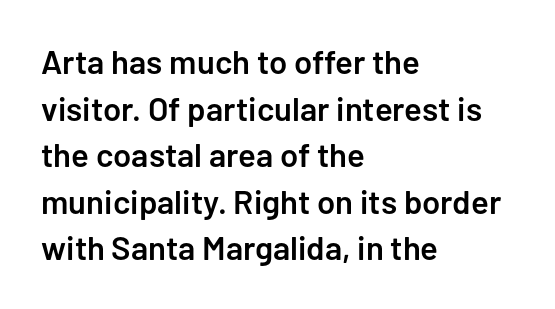
The image shows 33 px semibold sans-serif type, upright; set left-aligned, normal line spacing (1.41x), normal letter spacing, not underlined; low stroke contrast and a medium x-height.
